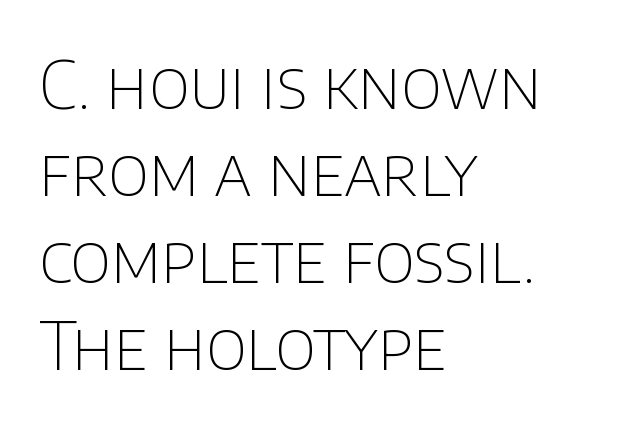
The image shows 67 px thin sans-serif type, upright; set left-aligned, normal line spacing (1.3x), normal letter spacing, not underlined; low stroke contrast and a large x-height.
